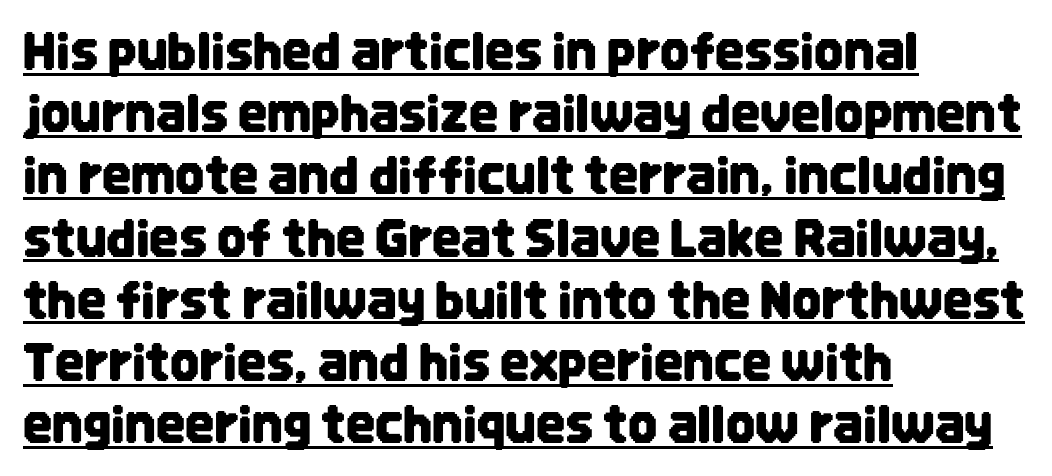
Notice how the stems are strictly vertical — no italics here. Type style note: lacks serifs. What stands out about the letter spacing? Nothing — it is the standard amount. This sample has the flowing, uneven cadence of proportional lettering. Teacher's note: observe the even left margin — that is flush-left alignment.
